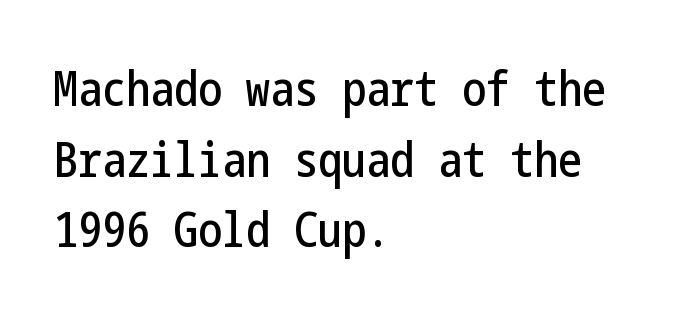
The image shows 48 px condensed sans-serif type, upright; set left-aligned, normal line spacing (1.47x), normal letter spacing, not underlined; low stroke contrast and a medium x-height.
